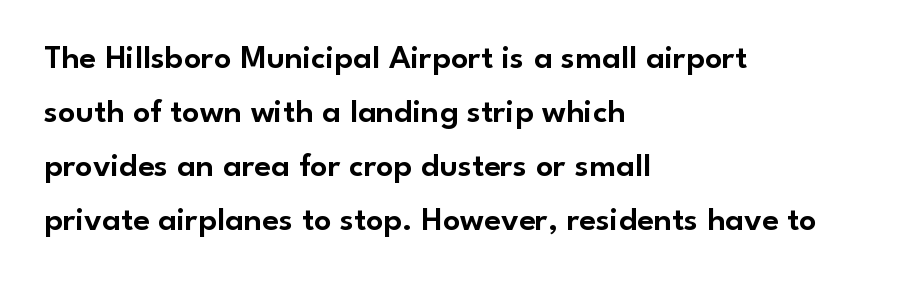
The image shows 34 px sans-serif type, upright; set left-aligned, normal line spacing (1.59x), normal letter spacing, not underlined; low stroke contrast and a small x-height.
